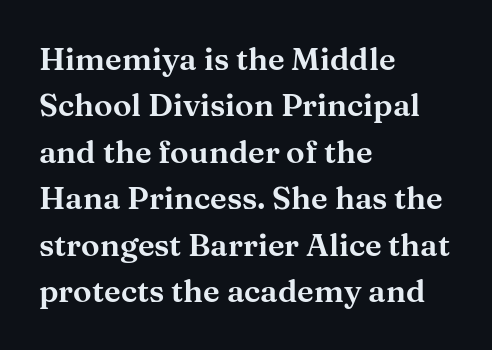
Note: serifs present on the glyphs. Every character sits straight up, as roman type does. Think of a printed novel: that variable character pitch is what you see here. These lines are set flush left with a ragged right edge. Reading down the column, the eye jumps a familiar distance to each next line. Just letters on the line, the space beneath them empty.
